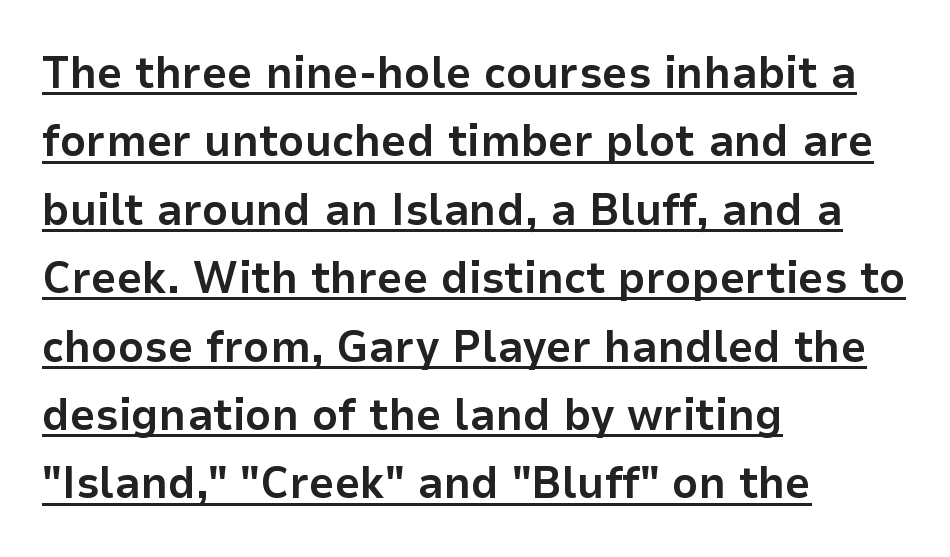
Q: Is the text bold? A: Yes.
Q: Is the text italic (slanted)? A: No, it is upright.
Q: Is the typeface a serif or a sans-serif typeface? A: Sans-serif.
Q: Is the text underlined? A: Yes.
Q: How is the paragraph aligned? A: Left-aligned.
Q: Is the spacing between letters normal or unusually wide? A: Normal.
Q: Is the spacing between lines tight, normal or loose? A: Normal.
Q: Width (condensed, normal, or wide)? A: Normal.
Q: Stroke contrast? A: Low.
Q: x-height? A: Medium.
Q: Monospaced? A: No.
